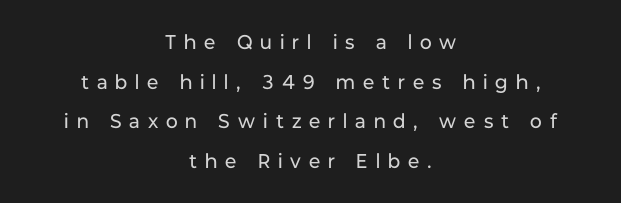
The image shows 20 px text type, upright; set centered, loose line spacing (1.98x), unusually wide letter spacing (+0.4 em), not underlined.
